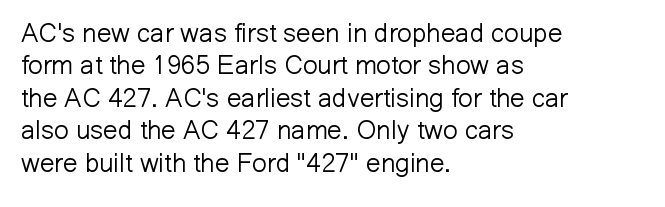
{"italic": "no", "bold": "no", "underline": "no", "align": "left", "line_spacing": "normal", "line_spacing_ratio": 1.25, "letter_spacing": "normal", "letter_spacing_em": 0.0, "glyph_px": 26}
